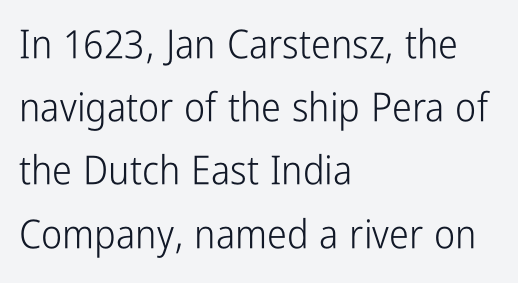
Q: Is the text bold? A: No.
Q: Is the text italic (slanted)? A: No, it is upright.
Q: Is the typeface a serif or a sans-serif typeface? A: Sans-serif.
Q: Is the text underlined? A: No.
Q: How is the paragraph aligned? A: Left-aligned.
Q: Is the spacing between letters normal or unusually wide? A: Normal.
Q: Is the spacing between lines tight, normal or loose? A: Normal.
Q: Width (condensed, normal, or wide)? A: Condensed.
Q: Stroke contrast? A: Low.
Q: x-height? A: Medium.
Q: Monospaced? A: No.
